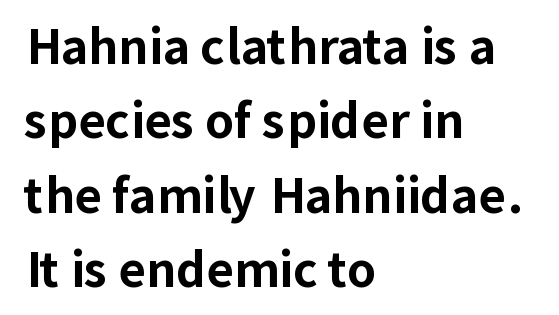
Q: Is the text bold? A: Yes.
Q: Is the text italic (slanted)? A: No, it is upright.
Q: Is the typeface a serif or a sans-serif typeface? A: Sans-serif.
Q: Is the text underlined? A: No.
Q: How is the paragraph aligned? A: Left-aligned.
Q: Is the spacing between letters normal or unusually wide? A: Normal.
Q: Is the spacing between lines tight, normal or loose? A: Normal.
Q: Width (condensed, normal, or wide)? A: Normal.
Q: Stroke contrast? A: Low.
Q: x-height? A: Medium.
Q: Monospaced? A: No.
